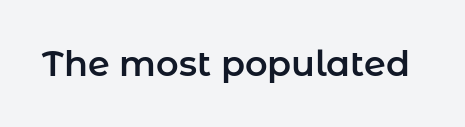
The words here are not underlined. Posture: upright roman. Each letter's strokes conclude bluntly, with no projecting serifs. Spacing between characters is what you'd get straight out of the box.
